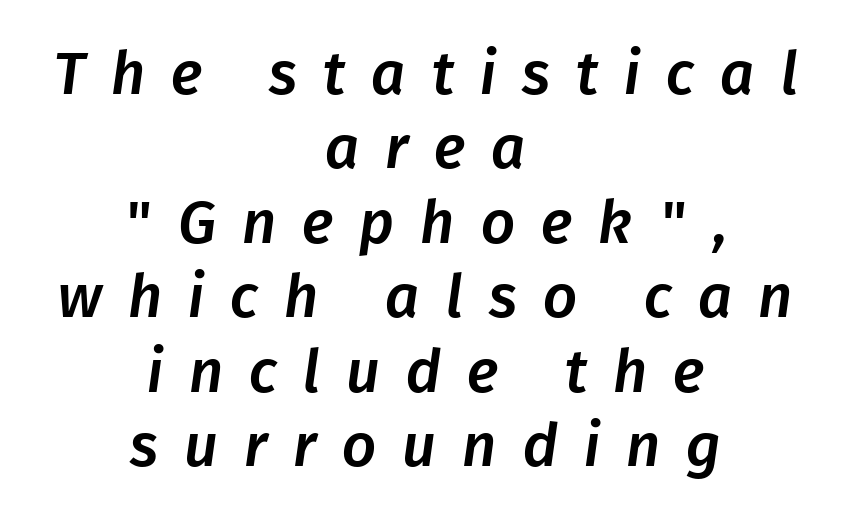
{"serif": "no", "width": "normal", "stroke_contrast": "low", "x_height": "medium", "monospaced": "no", "underline": "no", "align": "center", "line_spacing_ratio": 1.24, "letter_spacing": "wide", "letter_spacing_em": 0.43, "glyph_px": 60}
